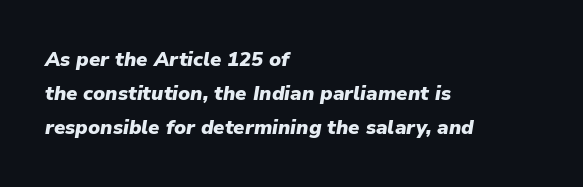
The image shows 20 px bold type, italic (leaning right); set left-aligned, normal line spacing (1.69x), normal letter spacing, not underlined.
